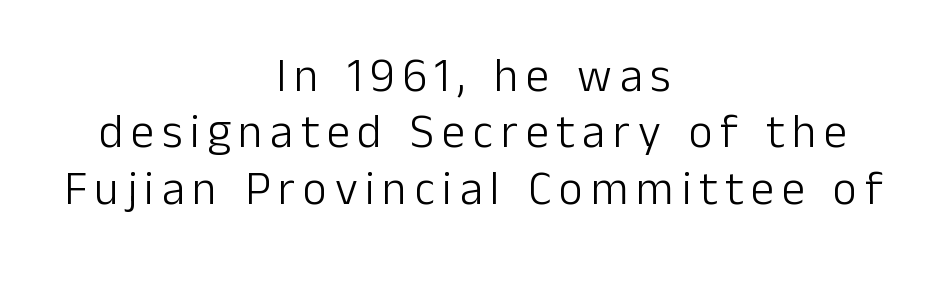
This is not heavy type; no bold has been used. Which margin do the lines hug? Neither — every line sits in the middle. The letters advance in unequal steps, a hallmark of proportional type. This rendering employs a face without finishing strokes, i.e., a sans-serif. A bare baseline throughout the passage.
